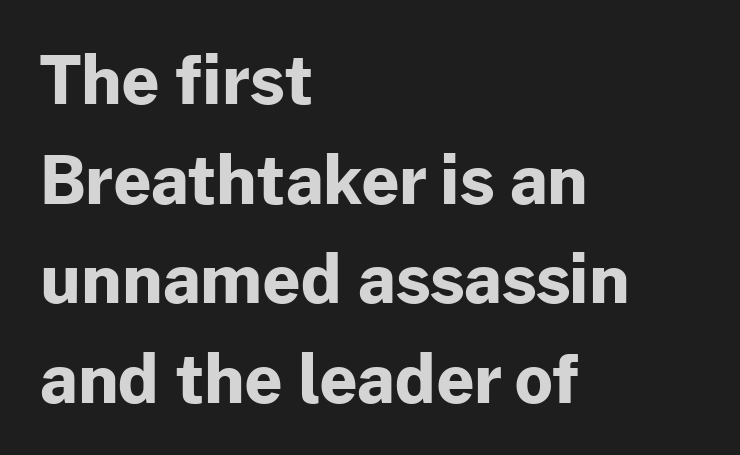
Q: Is the text bold? A: Yes.
Q: Is the text italic (slanted)? A: No, it is upright.
Q: Is the typeface a serif or a sans-serif typeface? A: Sans-serif.
Q: Is the text underlined? A: No.
Q: How is the paragraph aligned? A: Left-aligned.
Q: Is the spacing between letters normal or unusually wide? A: Normal.
Q: Is the spacing between lines tight, normal or loose? A: Normal.
Q: Width (condensed, normal, or wide)? A: Normal.
Q: Stroke contrast? A: Low.
Q: x-height? A: Medium.
Q: Monospaced? A: No.
